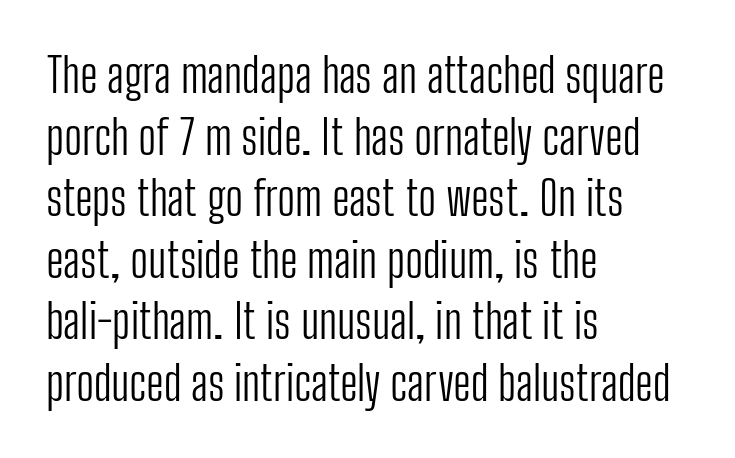
{"serif": "no", "italic": "no", "bold": "no", "weight": "light", "width": "condensed", "stroke_contrast": "low", "x_height": "medium", "monospaced": "no", "underline": "no", "align": "left", "line_spacing": "normal", "line_spacing_ratio": 1.31, "letter_spacing": "normal", "letter_spacing_em": 0.0, "glyph_px": 47}
